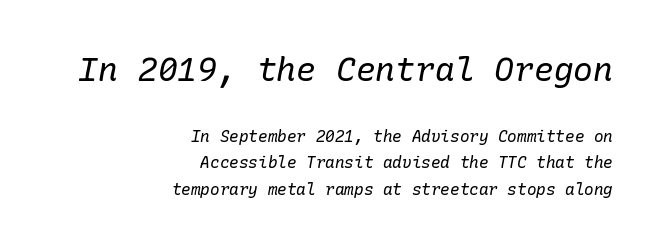
Q: Is the text bold? A: No.
Q: Is the text italic (slanted)? A: Yes, it leans right by about 10 degrees.
Q: Is the typeface a serif or a sans-serif typeface? A: Sans-serif.
Q: Is the text underlined? A: No.
Q: How is the paragraph aligned? A: Right-aligned.
Q: Is the spacing between letters normal or unusually wide? A: Normal.
Q: Is the spacing between lines tight, normal or loose? A: Normal.
Q: Which block of text is set in a larger size, the first (top) or the second (bottom)? A: The first (top) one.
Q: Width (condensed, normal, or wide)? A: Normal.
Q: Stroke contrast? A: Low.
Q: x-height? A: Medium.
